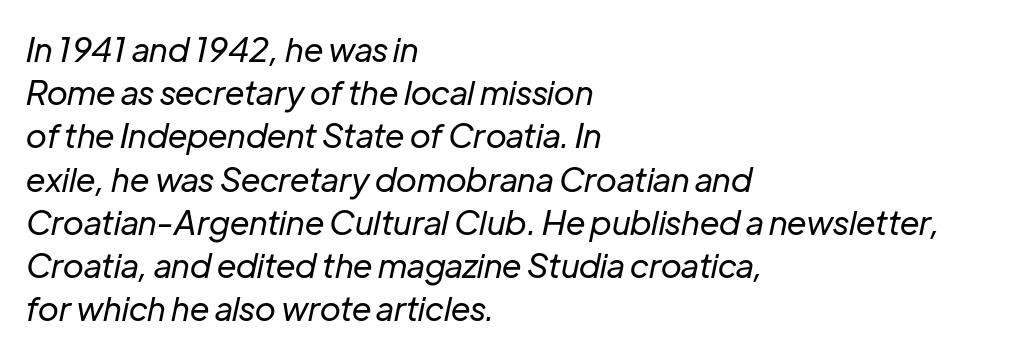
{"italic": "yes", "lean": "right", "slant_degrees": 12, "bold": "no", "weight": "regular", "width": "normal", "stroke_contrast": "low", "x_height": "medium", "monospaced": "no", "underline": "no", "align": "left", "line_spacing": "normal", "line_spacing_ratio": 1.31, "letter_spacing": "normal", "letter_spacing_em": 0.0, "glyph_px": 33}
